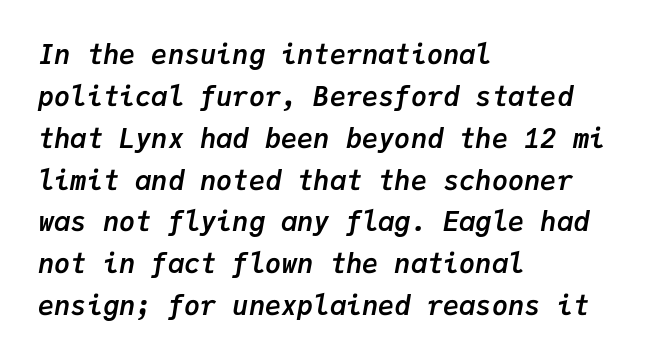
{"italic": "yes", "lean": "right", "slant_degrees": 9, "bold": "yes", "underline": "no", "align": "left", "line_spacing": "normal", "line_spacing_ratio": 1.55, "letter_spacing": "normal", "letter_spacing_em": 0.0, "glyph_px": 27}
